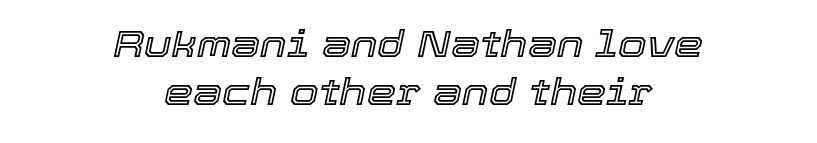
The image shows 37 px text type, italic (leaning right); set centered, normal line spacing (1.31x), normal letter spacing, not underlined; a medium x-height.
